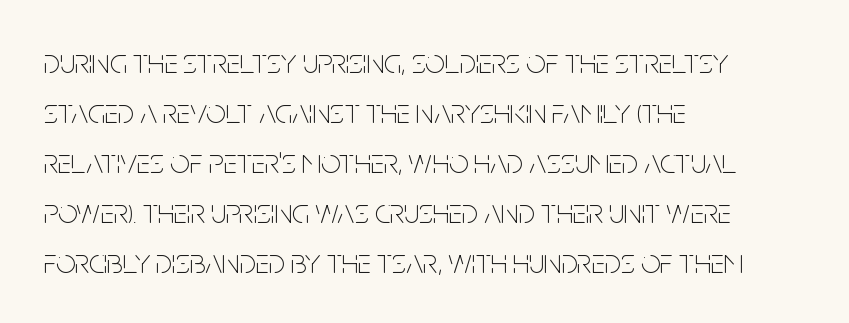
Upright lettering throughout. Layout note: lines flush left. Underlining? Definitely not there. The type is set solid horizontally, with unmodified tracking.
